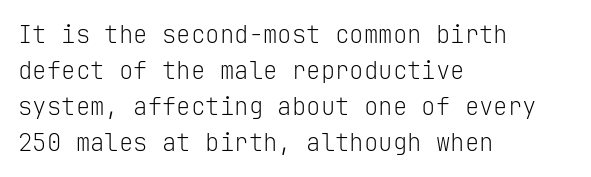
The image shows 24 px text type, upright; set left-aligned, normal line spacing (1.5x), normal letter spacing, not underlined.
